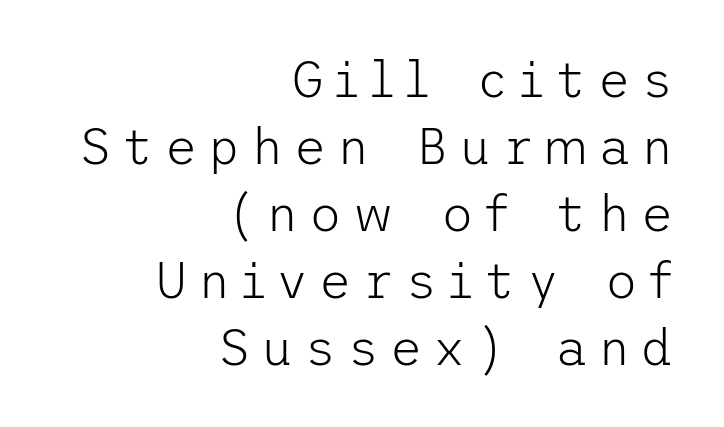
The image shows 50 px light sans-serif type, upright; set right-aligned, normal line spacing (1.34x), unusually wide letter spacing (+0.21 em), not underlined; low stroke contrast and a medium x-height.
